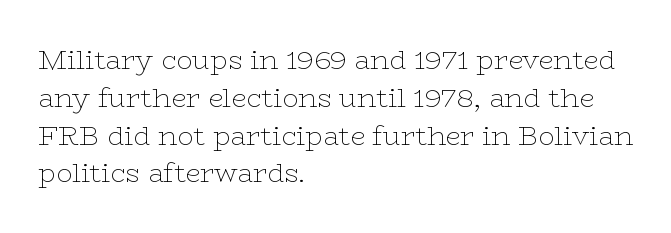
Q: Is the text bold? A: No.
Q: Is the text italic (slanted)? A: No, it is upright.
Q: Is the text underlined? A: No.
Q: How is the paragraph aligned? A: Left-aligned.
Q: Is the spacing between letters normal or unusually wide? A: Normal.
Q: Is the spacing between lines tight, normal or loose? A: Normal.
